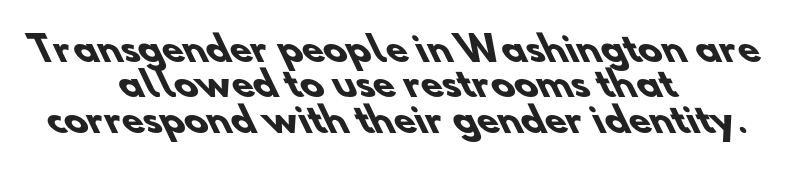
Observe the absence of serifs on each vertical stroke in this sample. Cramped leading. The face used here is proportionally spaced, like ordinary book or web type. Characters follow at the spacing the type designer built in. No word sits above an underline. Is the type bold? Yes — the strokes are clearly thick and heavy.
